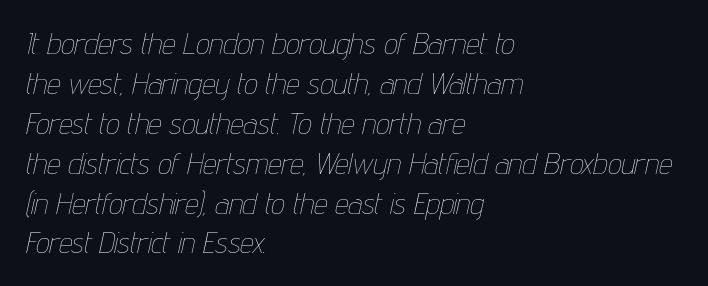
The image shows 30 px thin, condensed type, italic (leaning right); set left-aligned, normal line spacing (1.33x), normal letter spacing, not underlined; low stroke contrast and a medium x-height.
